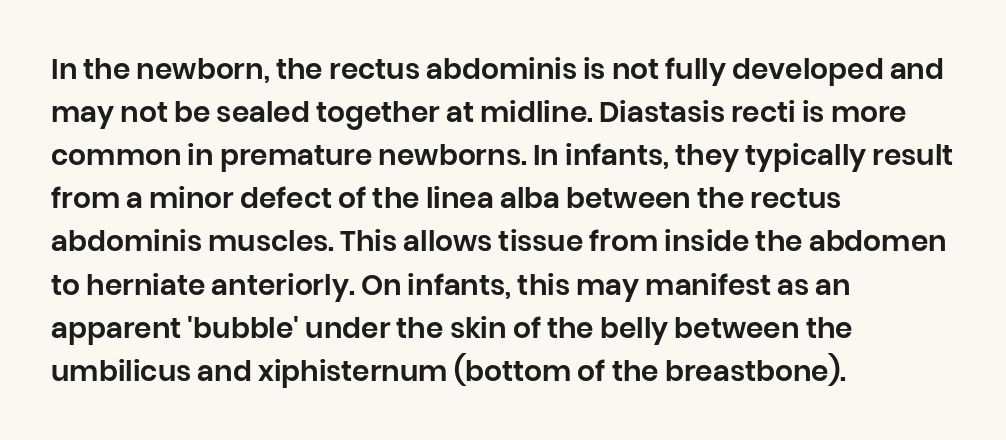
The image shows 28 px sans-serif type, upright; set left-aligned, normal line spacing (1.54x), normal letter spacing, not underlined; low stroke contrast and a large x-height.
